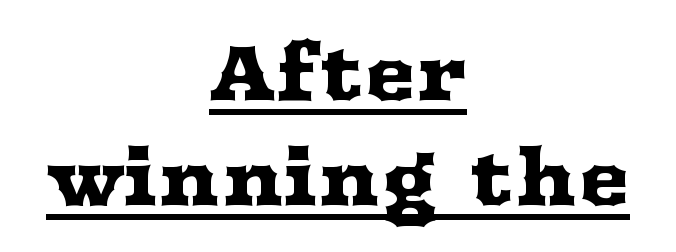
Q: Is the text italic (slanted)? A: No, it is upright.
Q: Is the typeface a serif or a sans-serif typeface? A: Serif.
Q: Is the text underlined? A: Yes.
Q: How is the paragraph aligned? A: Centered.
Q: Is the spacing between letters normal or unusually wide? A: Normal.
Q: Is the spacing between lines tight, normal or loose? A: Normal.
Q: Width (condensed, normal, or wide)? A: Wide.
Q: Stroke contrast? A: Medium.
Q: x-height? A: Medium.
Q: Monospaced? A: No.
